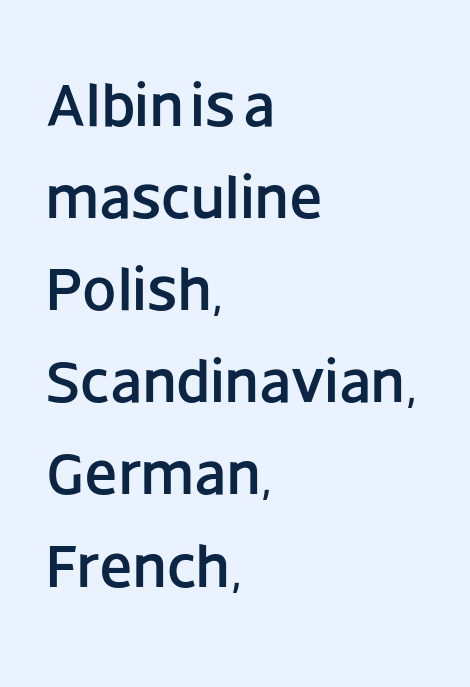
{"serif": "no", "italic": "no", "width": "normal", "stroke_contrast": "low", "x_height": "large", "monospaced": "no", "underline": "no", "align": "left", "line_spacing": "normal", "line_spacing_ratio": 1.51, "letter_spacing": "normal", "letter_spacing_em": 0.0, "glyph_px": 61}
